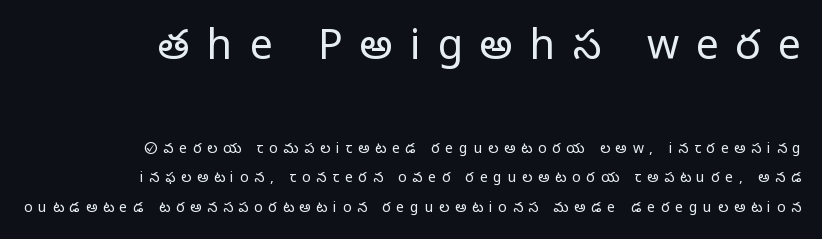
{"serif": "no", "italic": "no", "bold": "no", "weight": "light", "width": "normal", "stroke_contrast": "low", "x_height": "medium", "monospaced": "no", "underline": "no", "align": "right", "line_spacing": "loose", "line_spacing_ratio": 2.1, "letter_spacing": "wide", "letter_spacing_em": 0.42, "larger_block": "first", "size_ratio": 2.93, "glyph_px": 41}
